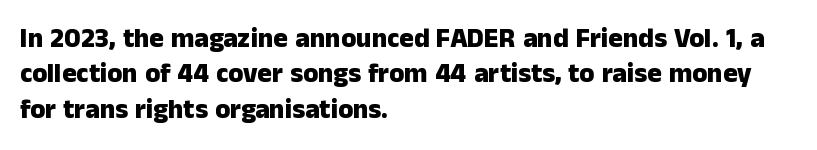
Q: Is the text bold? A: Yes.
Q: Is the text italic (slanted)? A: No, it is upright.
Q: Is the text underlined? A: No.
Q: How is the paragraph aligned? A: Left-aligned.
Q: Is the spacing between letters normal or unusually wide? A: Normal.
Q: Is the spacing between lines tight, normal or loose? A: Normal.
